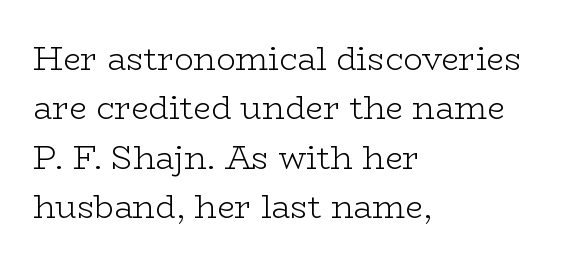
Rule under the text: the space is simply empty. Visually the block forms a straight wall on the left and a jagged coastline on the right. Old-style or modern, the face here clearly has serifs. Each word holds together tightly as a unit, with standard inter-letter gaps. The designer left line spacing at the default. The face used here is proportionally spaced, like ordinary book or web type.
